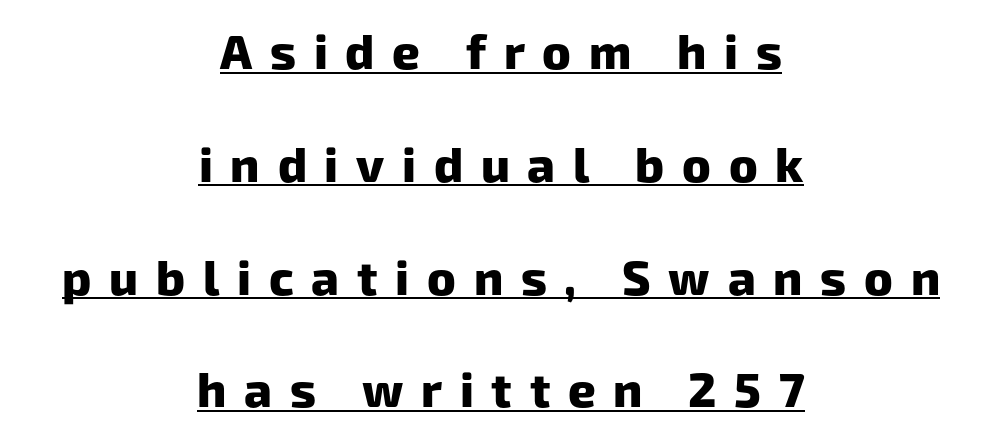
{"serif": "no", "bold": "yes", "weight": "heavy", "width": "normal", "stroke_contrast": "low", "x_height": "medium", "monospaced": "no", "underline": "yes", "align": "center", "line_spacing": "loose", "line_spacing_ratio": 2.35, "letter_spacing": "wide", "letter_spacing_em": 0.37, "glyph_px": 48}
